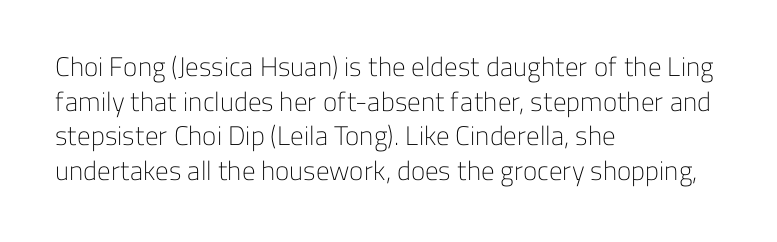
The block of text has a typical density, with ordinary space between rows. Which margin do the lines hug? The left one — the right edge is uneven. The space directly below the letters is spotless. This is the regular roman posture of the typeface. Does extra space separate the letters? No, they use regular spacing.
